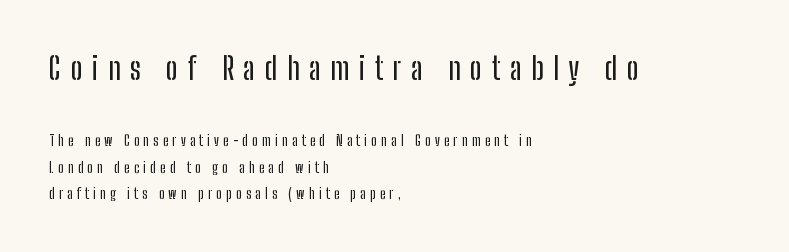
The image shows 31 px condensed sans-serif type, upright; set left-aligned, line spacing 1.89x, unusually wide letter spacing (+0.31 em), not underlined; the first (top) block is 2.21x larger; low stroke contrast and a medium x-height.
